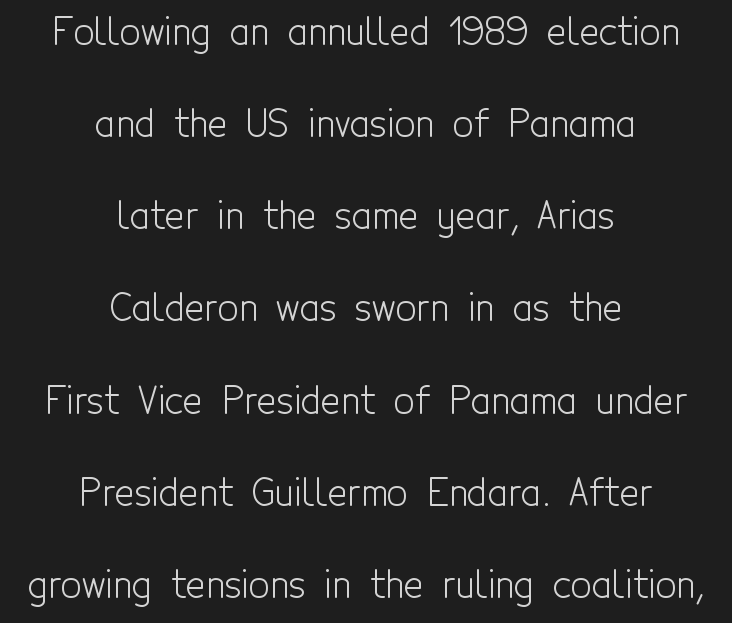
Character widths vary here, with narrow letters taking less room than wide ones. Stem width sits at or under what a default text font uses. Does the copy run flush right? No — it is centered line by line. The characters display no serif detailing; their extremities are plain. The rendering keeps characters at their native spacing.
